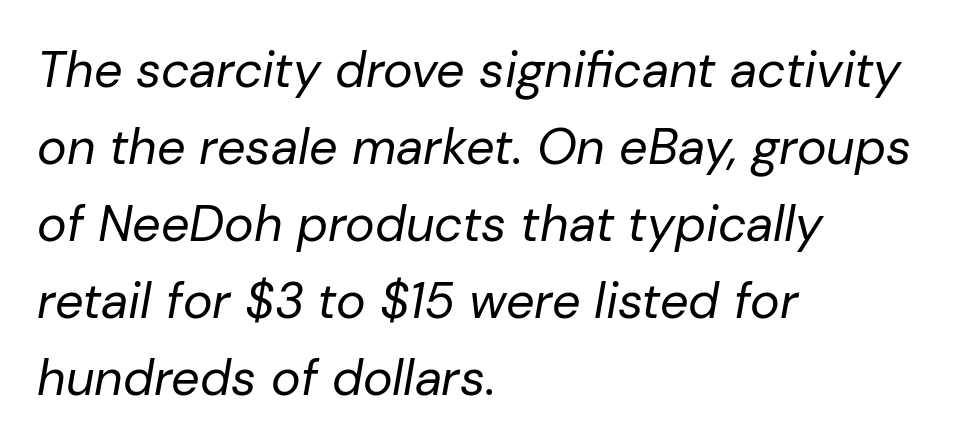
The image shows 50 px regular-weight type, italic (leaning right); set left-aligned, normal line spacing (1.54x), normal letter spacing, not underlined; low stroke contrast and a medium x-height.
